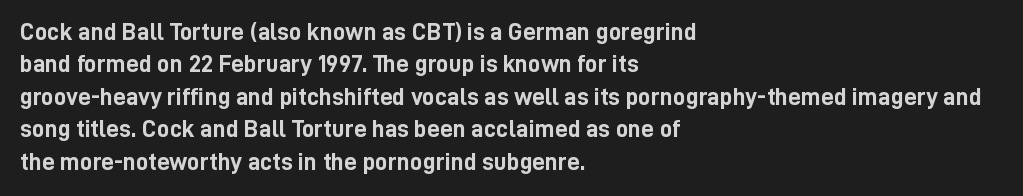
Q: Is the text bold? A: Yes.
Q: Is the text italic (slanted)? A: No, it is upright.
Q: Is the text underlined? A: No.
Q: How is the paragraph aligned? A: Left-aligned.
Q: Is the spacing between letters normal or unusually wide? A: Normal.
Q: Is the spacing between lines tight, normal or loose? A: Normal.
